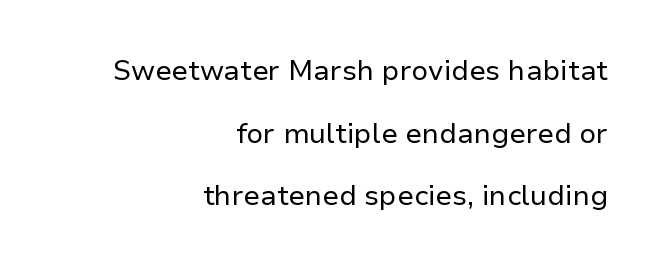
Q: Is the text bold? A: No.
Q: Is the text italic (slanted)? A: No, it is upright.
Q: Is the typeface a serif or a sans-serif typeface? A: Sans-serif.
Q: Is the text underlined? A: No.
Q: How is the paragraph aligned? A: Right-aligned.
Q: Is the spacing between letters normal or unusually wide? A: Normal.
Q: Is the spacing between lines tight, normal or loose? A: Loose.
Q: Width (condensed, normal, or wide)? A: Normal.
Q: Stroke contrast? A: Low.
Q: x-height? A: Medium.
Q: Monospaced? A: No.
